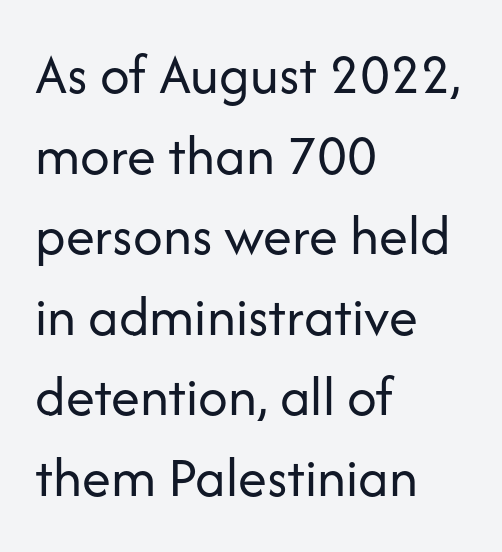
Q: Is the text bold? A: No.
Q: Is the text italic (slanted)? A: No, it is upright.
Q: Is the typeface a serif or a sans-serif typeface? A: Sans-serif.
Q: Is the text underlined? A: No.
Q: How is the paragraph aligned? A: Left-aligned.
Q: Is the spacing between letters normal or unusually wide? A: Normal.
Q: Is the spacing between lines tight, normal or loose? A: Normal.
Q: Width (condensed, normal, or wide)? A: Normal.
Q: Stroke contrast? A: Low.
Q: x-height? A: Medium.
Q: Monospaced? A: No.
